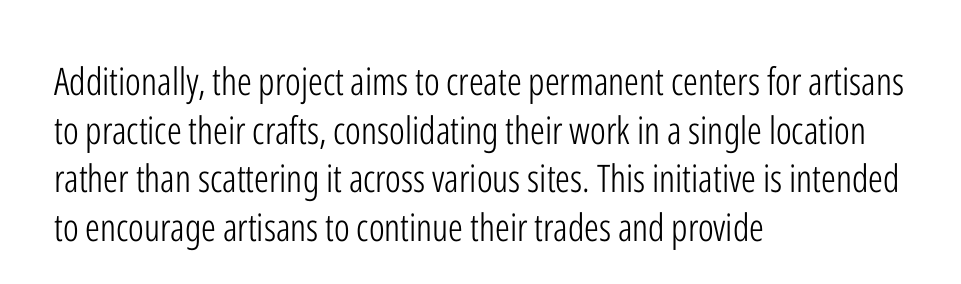
The image shows 38 px light, condensed sans-serif type, upright; set left-aligned, normal line spacing (1.28x), normal letter spacing, not underlined; low stroke contrast and a medium x-height.
